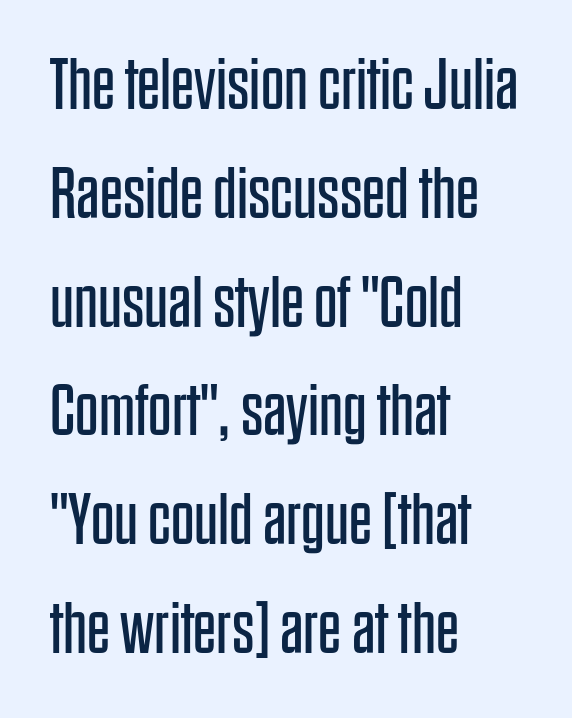
{"serif": "no", "italic": "no", "bold": "no", "weight": "regular", "width": "condensed", "stroke_contrast": "low", "x_height": "large", "monospaced": "no", "underline": "no", "align": "left", "line_spacing": "normal", "line_spacing_ratio": 1.49, "letter_spacing": "normal", "letter_spacing_em": 0.0, "glyph_px": 73}
